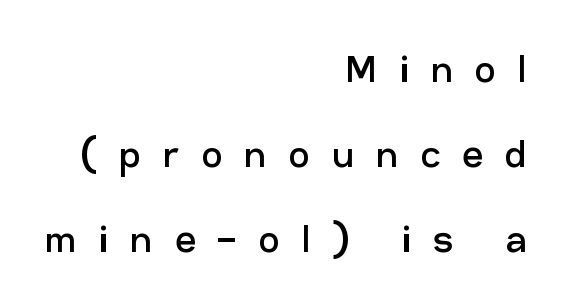
The image shows 46 px regular-weight sans-serif type, upright; set right-aligned, line spacing 1.85x, unusually wide letter spacing (+0.48 em), not underlined; low stroke contrast and a medium x-height.
